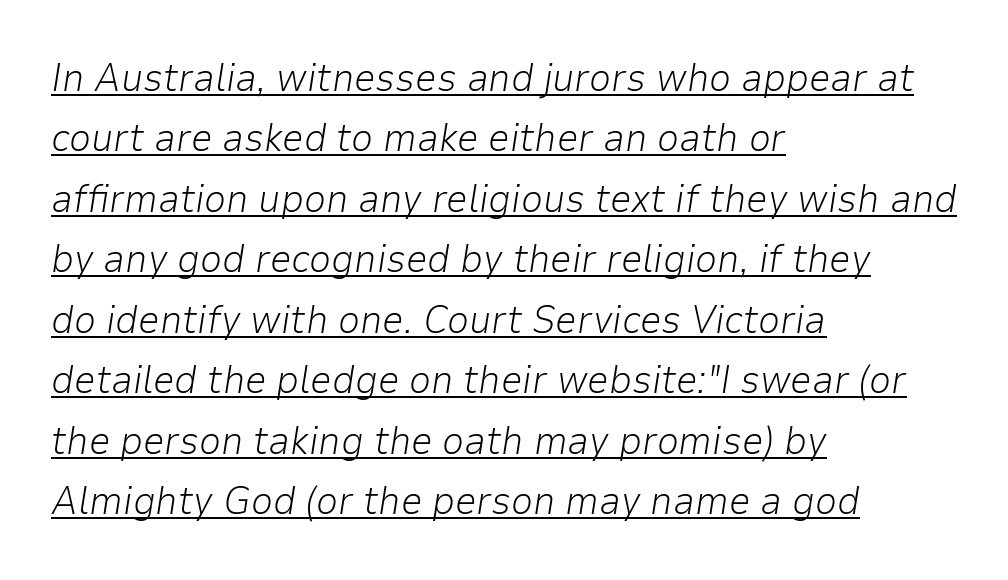
The passage shown has conventional tracking throughout. The text block is weighted toward the left margin, trailing off unevenly rightward. Style check: oblique. Vertically, the passage feels balanced, rows spaced as you'd expect. This is underlined copy, the kind a proofreader might mark for attention.
